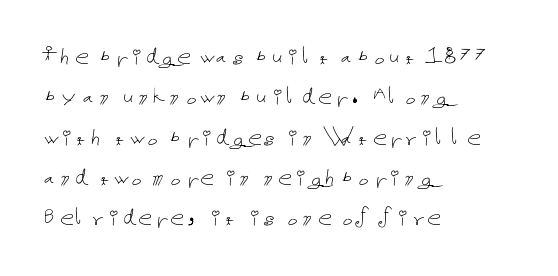
Q: Is the text bold? A: No.
Q: Is the text italic (slanted)? A: No, it is upright.
Q: Is the text underlined? A: No.
Q: How is the paragraph aligned? A: Left-aligned.
Q: Is the spacing between letters normal or unusually wide? A: Normal.
Q: Is the spacing between lines tight, normal or loose? A: Normal.
Q: Width (condensed, normal, or wide)? A: Normal.
Q: Stroke contrast? A: Low.
Q: x-height? A: Medium.
